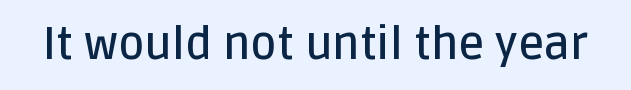
The image shows 45 px semibold sans-serif type, upright; set normal letter spacing, not underlined; low stroke contrast and a large x-height.
